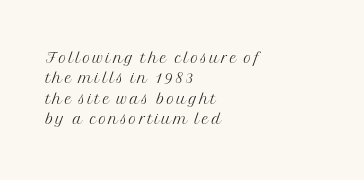
{"bold": "no", "underline": "no", "align": "left", "line_spacing": "tight", "line_spacing_ratio": 0.97, "glyph_px": 21}
